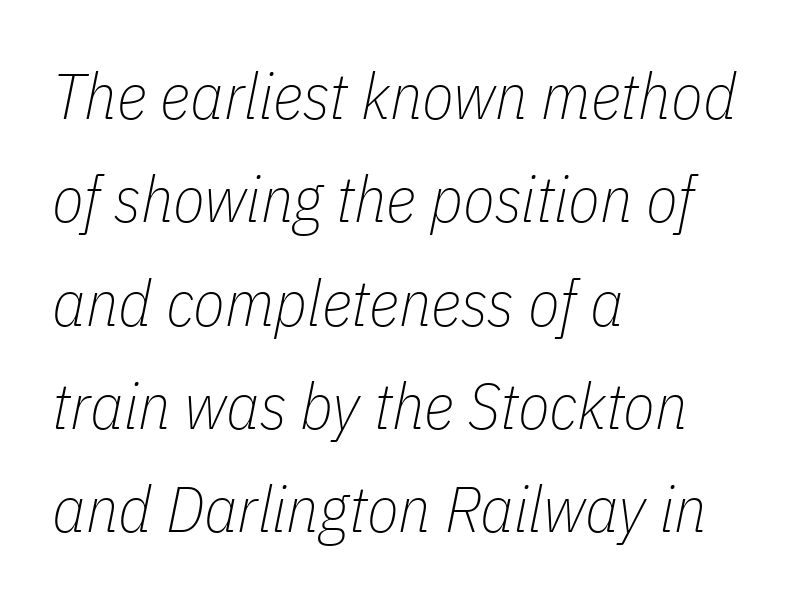
When letters slant like this, we call the style italic. Is the block centered? No — it sits flush against the left margin. The passage shown is typed in a proportional face where columns would drift. The strokes are not fattened; the text isn't bold. The passage shown stacks its lines at a standard gap.
